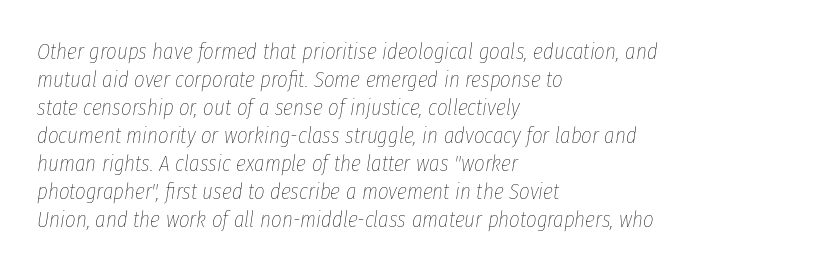
The image shows 23 px text type, italic (leaning right); set left-aligned, line spacing 1.22x, normal letter spacing, not underlined.
